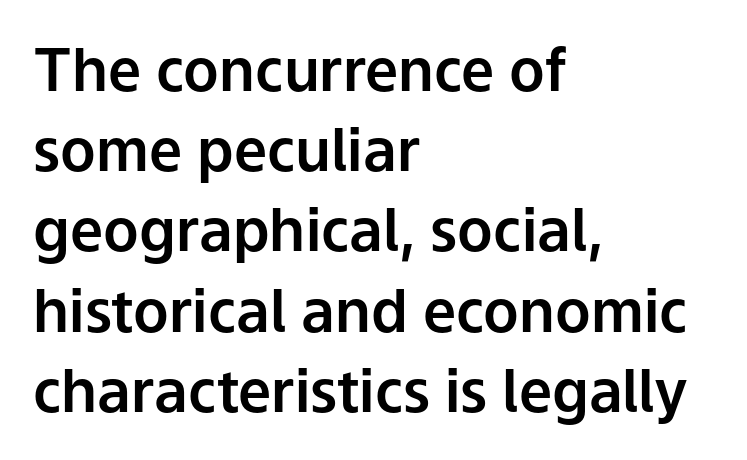
The image shows 59 px sans-serif type, upright; set left-aligned, normal line spacing (1.36x), normal letter spacing, not underlined; low stroke contrast and a medium x-height.
